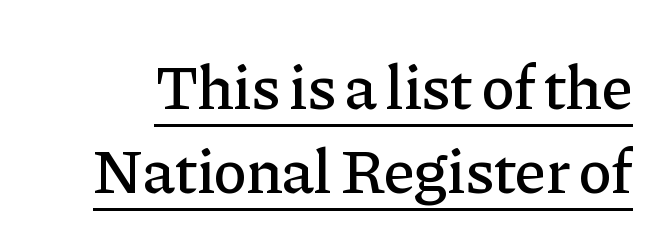
Normally led — the rows are evenly, conventionally spaced. Every character sits straight up, as roman type does. The words here are underlined. Spacing between characters is what you'd get straight out of the box. What kind of face is this? One with serifs. Character widths vary here, with narrow letters taking less room than wide ones.
